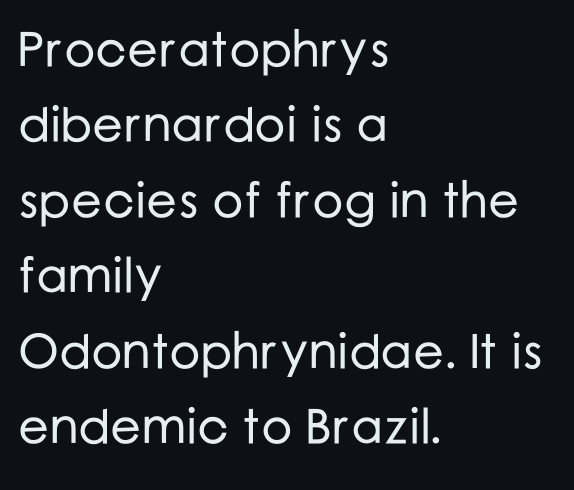
Q: Is the text italic (slanted)? A: No, it is upright.
Q: Is the typeface a serif or a sans-serif typeface? A: Sans-serif.
Q: Is the text underlined? A: No.
Q: How is the paragraph aligned? A: Left-aligned.
Q: Is the spacing between letters normal or unusually wide? A: Normal.
Q: Is the spacing between lines tight, normal or loose? A: Normal.
Q: Width (condensed, normal, or wide)? A: Normal.
Q: Stroke contrast? A: Low.
Q: x-height? A: Medium.
Q: Monospaced? A: No.
